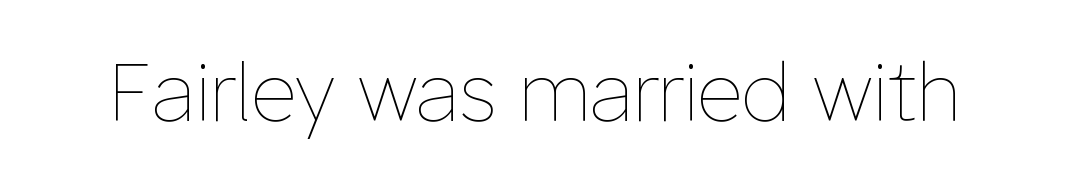
The image shows 80 px thin type, upright; set normal letter spacing, not underlined; low stroke contrast and a medium x-height.
